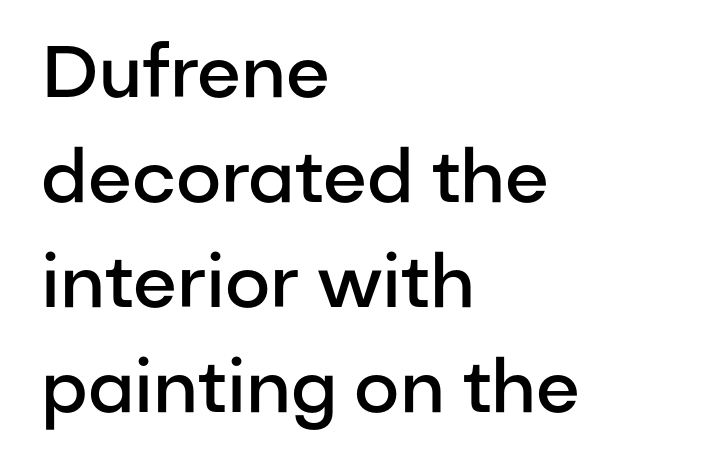
Q: Is the text bold? A: Semi-bold.
Q: Is the text italic (slanted)? A: No, it is upright.
Q: Is the typeface a serif or a sans-serif typeface? A: Sans-serif.
Q: Is the text underlined? A: No.
Q: How is the paragraph aligned? A: Left-aligned.
Q: Is the spacing between letters normal or unusually wide? A: Normal.
Q: Is the spacing between lines tight, normal or loose? A: Normal.
Q: Width (condensed, normal, or wide)? A: Normal.
Q: Stroke contrast? A: Low.
Q: x-height? A: Medium.
Q: Monospaced? A: No.
